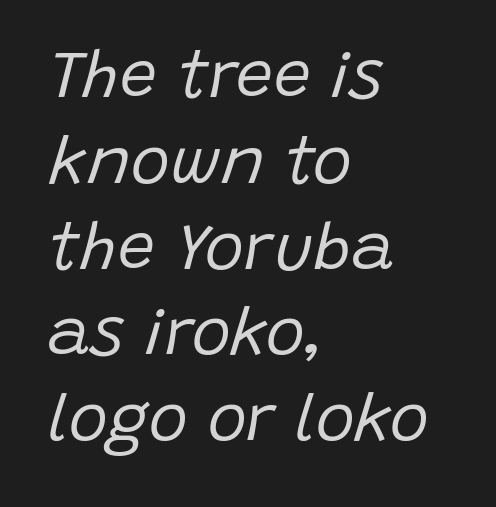
The image shows 66 px regular-weight type, italic (leaning right); set left-aligned, normal line spacing (1.3x), normal letter spacing, not underlined; low stroke contrast and a large x-height.
